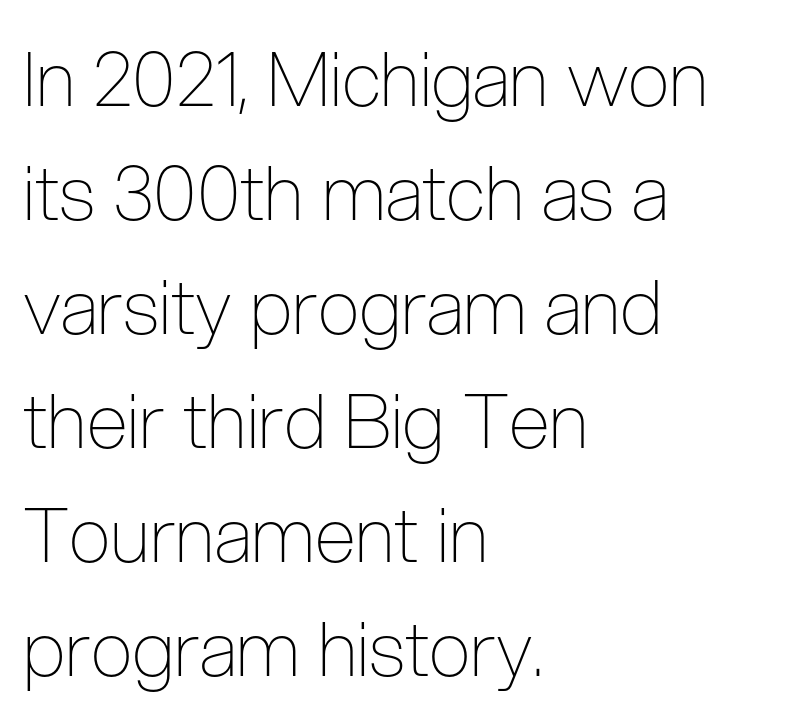
Q: Is the text bold? A: No.
Q: Is the text italic (slanted)? A: No, it is upright.
Q: Is the typeface a serif or a sans-serif typeface? A: Sans-serif.
Q: Is the text underlined? A: No.
Q: How is the paragraph aligned? A: Left-aligned.
Q: Is the spacing between letters normal or unusually wide? A: Normal.
Q: Is the spacing between lines tight, normal or loose? A: Normal.
Q: Width (condensed, normal, or wide)? A: Condensed.
Q: Stroke contrast? A: Low.
Q: x-height? A: Medium.
Q: Monospaced? A: No.
